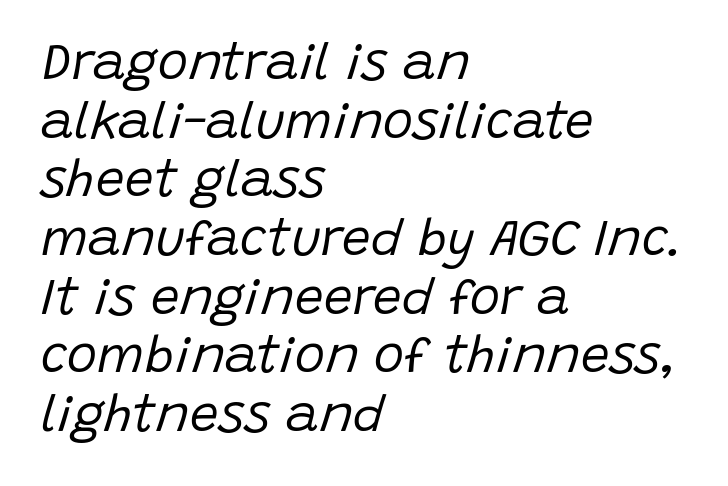
Varying glyph widths throughout — classic text-font behaviour. This is not heavy type; no bold has been used. The axis of the letterforms is tilted away from vertical. Underlining? Definitely not there. A classic flush-left, rag-right setting is used for this passage. In terms of letterspacing, this is plain default setting.
